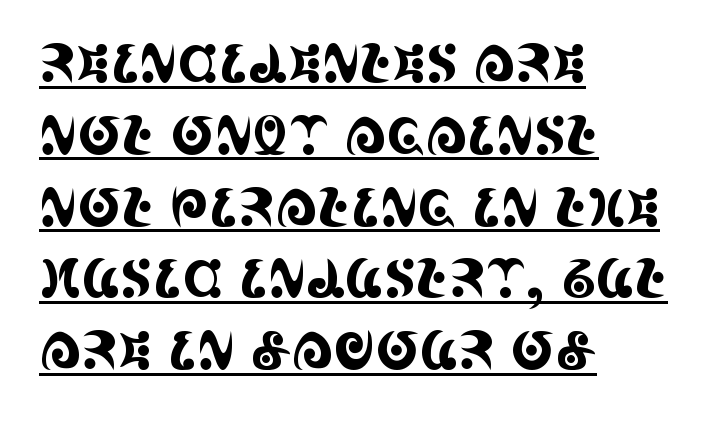
Q: Is the text italic (slanted)? A: No, it is upright.
Q: Is the typeface a serif or a sans-serif typeface? A: Serif.
Q: Is the text underlined? A: Yes.
Q: How is the paragraph aligned? A: Left-aligned.
Q: Is the spacing between letters normal or unusually wide? A: Normal.
Q: Is the spacing between lines tight, normal or loose? A: Normal.
Q: Width (condensed, normal, or wide)? A: Condensed.
Q: x-height? A: Large.
Q: Monospaced? A: No.
